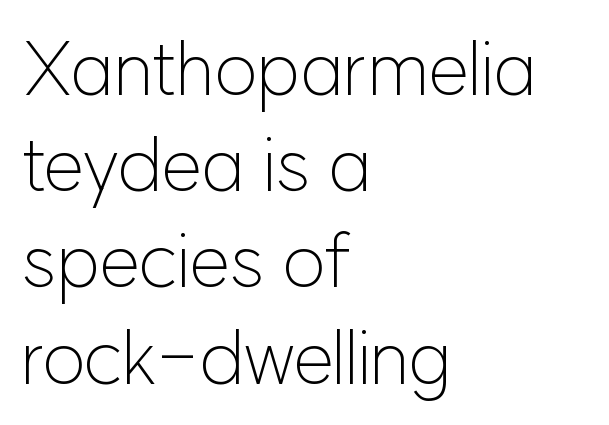
Regarding leading, the lines here are spaced in the standard way. Is the letter spacing exaggerated? No — it looks like the ordinary default. The rendering uses natural spacing where letterforms have individual widths. The ragged edge is on the right, which tells us the setting is flush left.
